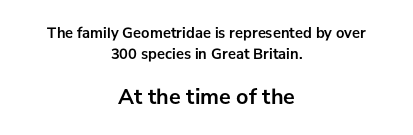
Vertical strokes here are truly vertical. Check under the words: just untouched page. Is there much room between lines? A standard amount, neither cramped nor airy. The letters in the lower block stand taller than those in the block above.
